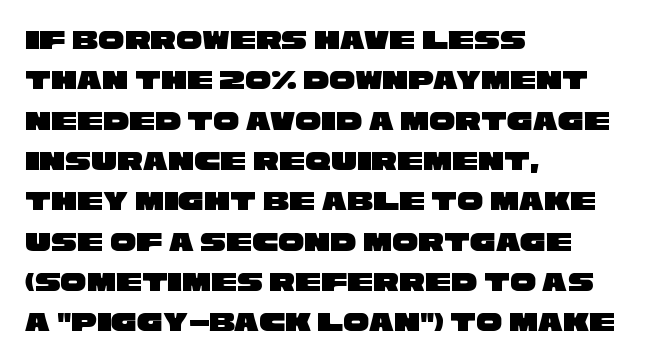
Alignment: flush left. I'd call this a sans setting — the letters go barefoot. Bare-footed words on every line. The gaps between neighbouring characters are ordinary and unremarkable. The letters advance in unequal steps, a hallmark of proportional type.
